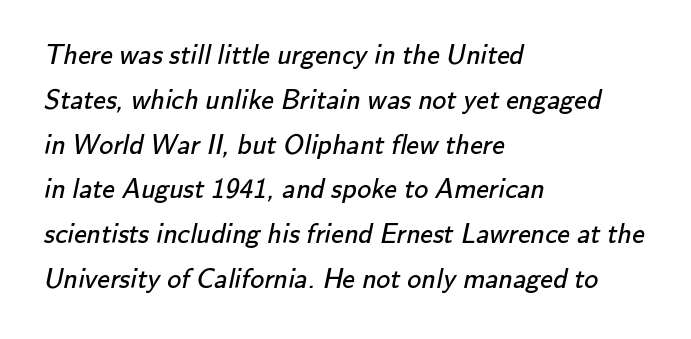
All the whitespace from short lines collects on the right. In terms of letterspacing, this is plain default setting. The characters display no serif detailing; their extremities are plain. Heaviness? Minimal to ordinary, like unemphasized prose. The string is rendered with underlining switched off.
